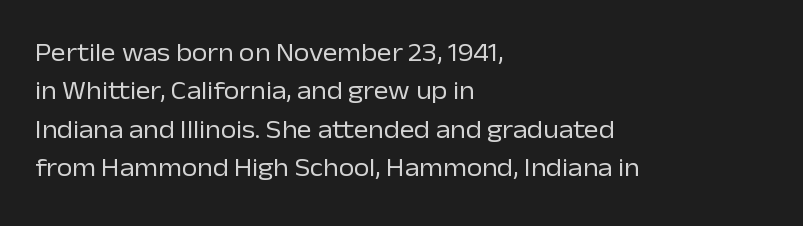
{"italic": "no", "bold": "no", "underline": "no", "align": "left", "line_spacing": "normal", "line_spacing_ratio": 1.54, "letter_spacing": "normal", "letter_spacing_em": 0.0, "glyph_px": 25}
